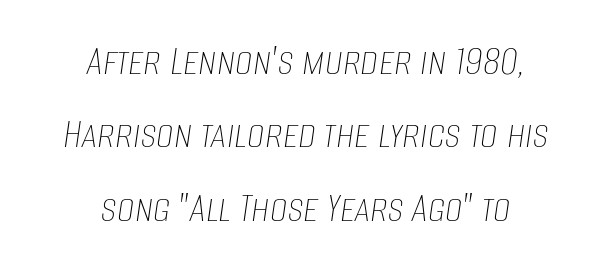
{"italic": "yes", "lean": "right", "slant_degrees": 8, "bold": "no", "weight": "thin", "width": "condensed", "stroke_contrast": "low", "x_height": "large", "monospaced": "no", "underline": "no", "align": "center", "line_spacing": "normal", "line_spacing_ratio": 1.67, "letter_spacing": "normal", "letter_spacing_em": 0.0, "glyph_px": 44}
